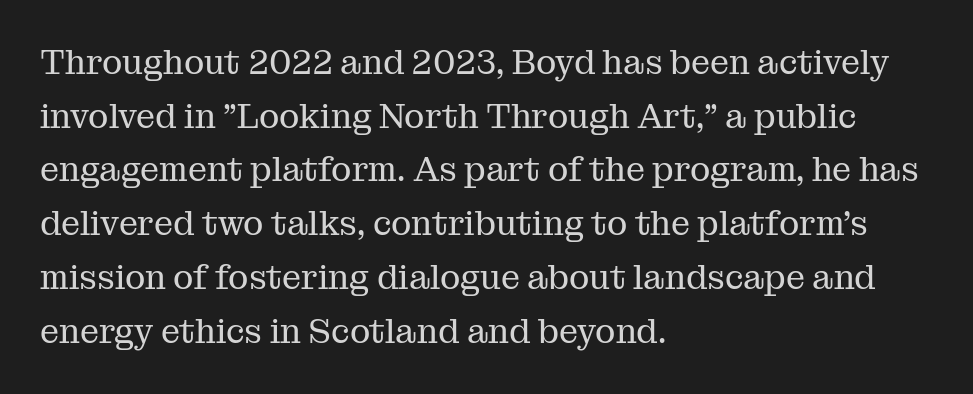
Q: Is the text bold? A: No.
Q: Is the text italic (slanted)? A: No, it is upright.
Q: Is the typeface a serif or a sans-serif typeface? A: Serif.
Q: Is the text underlined? A: No.
Q: How is the paragraph aligned? A: Left-aligned.
Q: Is the spacing between letters normal or unusually wide? A: Normal.
Q: Is the spacing between lines tight, normal or loose? A: Normal.
Q: Width (condensed, normal, or wide)? A: Normal.
Q: Stroke contrast? A: Medium.
Q: x-height? A: Medium.
Q: Monospaced? A: No.
